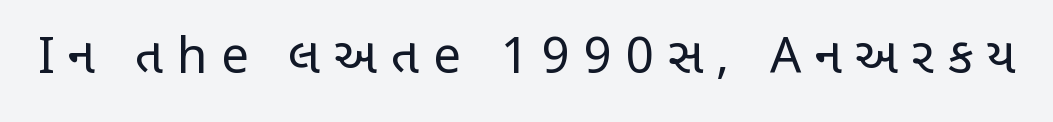
The face used here is rendered with a markedly widened letterfit. The letters advance in unequal steps, a hallmark of proportional type. Bold? No — there's no thickening of the strokes. No italicization has been applied; the sample stays upright. Classification — sans serif. Quick note: underline off.
